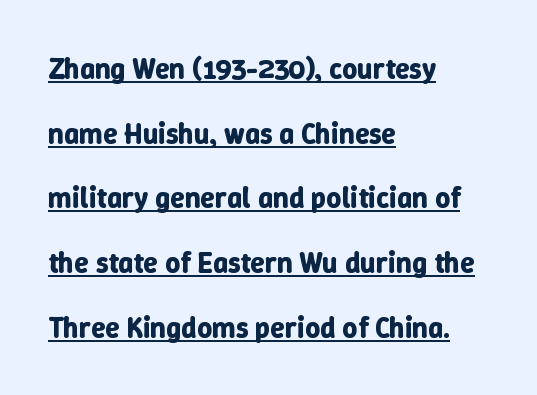
{"italic": "no", "bold": "yes", "weight": "bold", "width": "normal", "stroke_contrast": "low", "x_height": "medium", "monospaced": "no", "underline": "yes", "align": "left", "line_spacing": "loose", "line_spacing_ratio": 2.23, "letter_spacing": "normal", "letter_spacing_em": 0.0, "glyph_px": 29}
